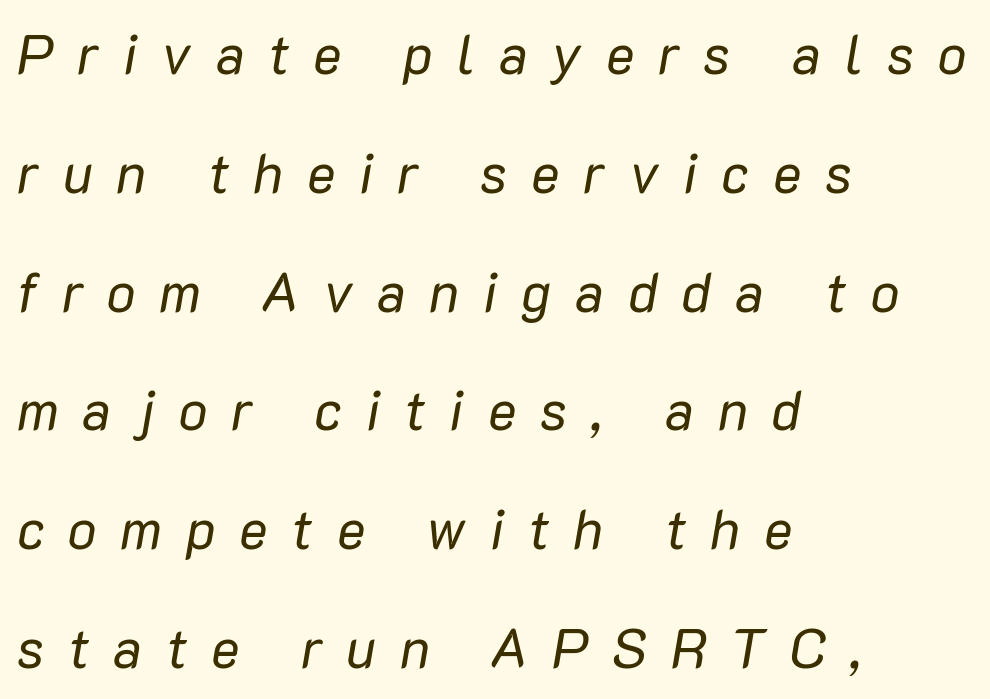
{"italic": "yes", "lean": "right", "slant_degrees": 10, "bold": "no", "weight": "regular", "width": "normal", "stroke_contrast": "low", "x_height": "medium", "monospaced": "no", "underline": "no", "align": "left", "line_spacing": "loose", "line_spacing_ratio": 2.2, "letter_spacing": "wide", "letter_spacing_em": 0.44, "glyph_px": 54}
